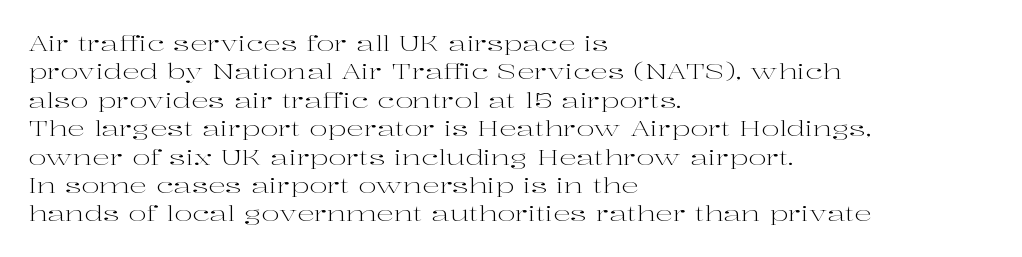
Q: Is the text bold? A: No.
Q: Is the text italic (slanted)? A: No, it is upright.
Q: Is the text underlined? A: No.
Q: How is the paragraph aligned? A: Left-aligned.
Q: Is the spacing between letters normal or unusually wide? A: Normal.
Q: Is the spacing between lines tight, normal or loose? A: Normal.
